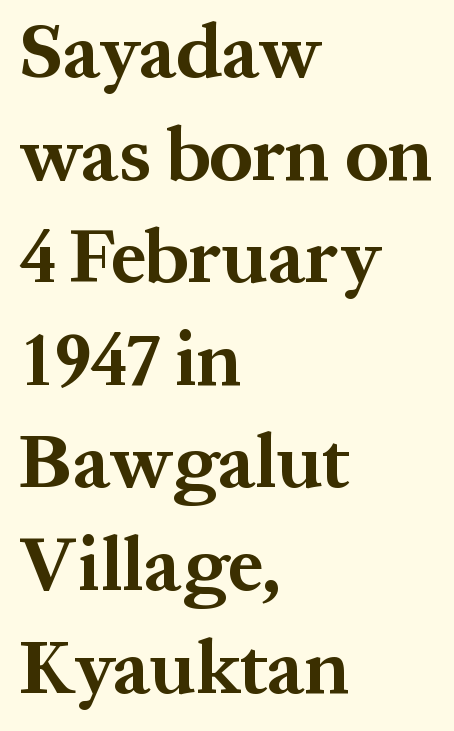
{"serif": "yes", "italic": "no", "bold": "yes", "weight": "bold", "width": "normal", "stroke_contrast": "medium", "x_height": "medium", "monospaced": "no", "underline": "no", "align": "left", "line_spacing": "normal", "line_spacing_ratio": 1.35, "letter_spacing": "normal", "letter_spacing_em": 0.0, "glyph_px": 76}
